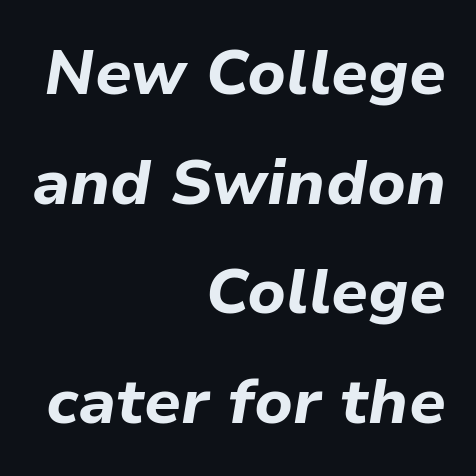
Q: Is the text bold? A: Yes.
Q: Is the text italic (slanted)? A: Yes, it leans right by about 9 degrees.
Q: Is the text underlined? A: No.
Q: How is the paragraph aligned? A: Right-aligned.
Q: Is the spacing between letters normal or unusually wide? A: Normal.
Q: Width (condensed, normal, or wide)? A: Normal.
Q: Stroke contrast? A: Low.
Q: x-height? A: Medium.
Q: Monospaced? A: No.
